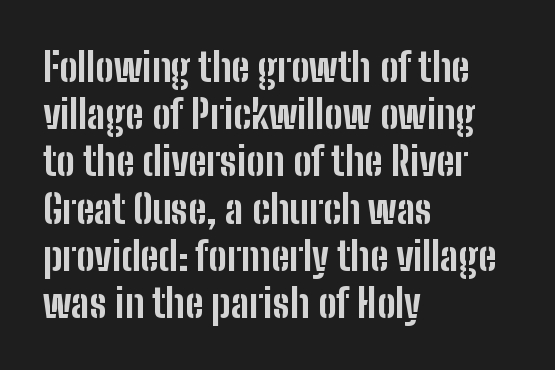
Descenders hang freely into open space. The gaps between neighbouring characters are ordinary and unremarkable. A dark, heavy texture on the line: the type is bold. Type style note: lacks serifs.
